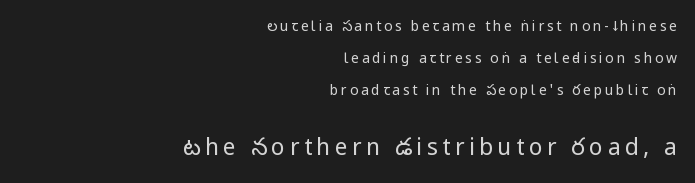
The image shows 23 px text type, upright; set right-aligned, loose line spacing (2.3x), not underlined; the second (bottom) block is 1.64x larger.
